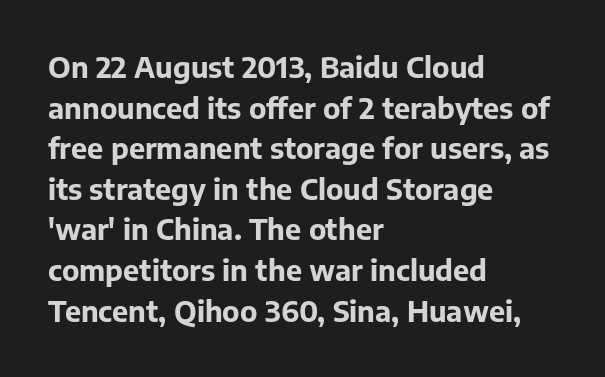
{"serif": "no", "italic": "no", "bold": "yes", "weight": "bold", "width": "normal", "stroke_contrast": "low", "x_height": "medium", "monospaced": "no", "underline": "no", "align": "left", "line_spacing": "normal", "line_spacing_ratio": 1.4, "letter_spacing": "normal", "letter_spacing_em": 0.0, "glyph_px": 29}
